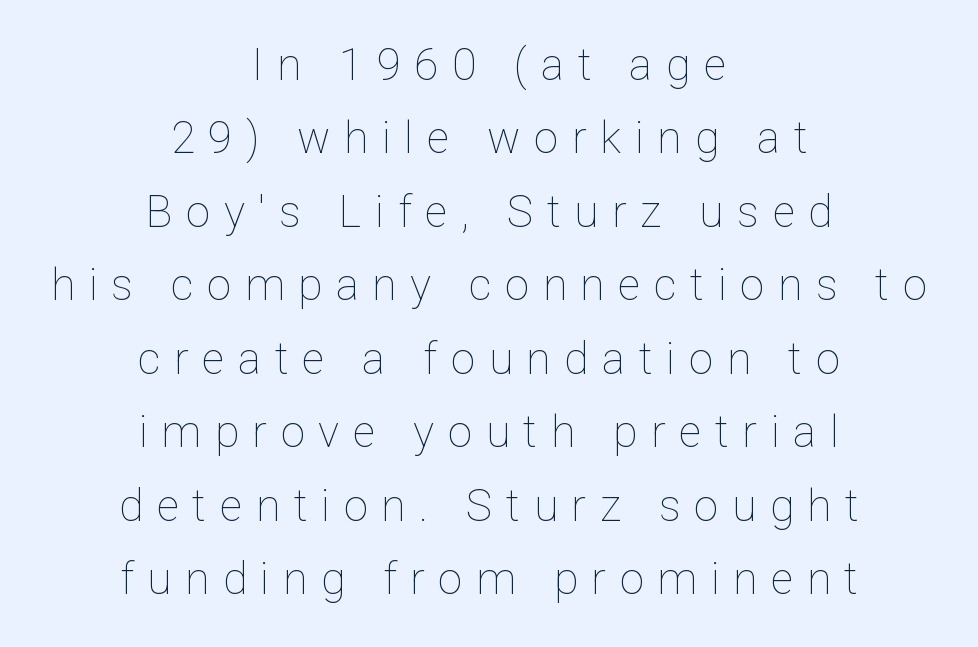
{"italic": "no", "bold": "no", "weight": "thin", "width": "normal", "stroke_contrast": "low", "x_height": "medium", "monospaced": "no", "underline": "no", "align": "center", "line_spacing": "normal", "line_spacing_ratio": 1.67, "letter_spacing": "wide", "letter_spacing_em": 0.31, "glyph_px": 44}
